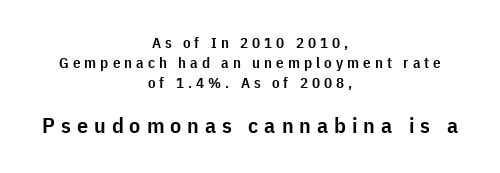
The image shows 22 px text type, upright; set centered, normal line spacing (1.35x), unusually wide letter spacing (+0.27 em), not underlined; the second (bottom) block is 1.47x larger.
